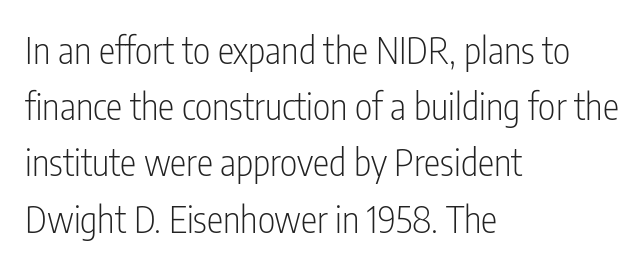
Q: Is the text bold? A: No.
Q: Is the text italic (slanted)? A: No, it is upright.
Q: Is the typeface a serif or a sans-serif typeface? A: Sans-serif.
Q: Is the text underlined? A: No.
Q: How is the paragraph aligned? A: Left-aligned.
Q: Is the spacing between letters normal or unusually wide? A: Normal.
Q: Is the spacing between lines tight, normal or loose? A: Normal.
Q: Width (condensed, normal, or wide)? A: Condensed.
Q: Stroke contrast? A: Low.
Q: x-height? A: Medium.
Q: Monospaced? A: No.
